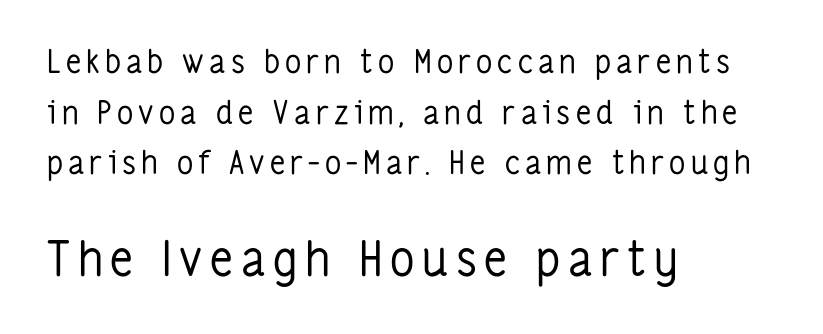
The image shows 48 px regular-weight, condensed sans-serif type, upright; set left-aligned, normal line spacing (1.58x), not underlined; the second (bottom) block is 1.5x larger; low stroke contrast and a medium x-height.
